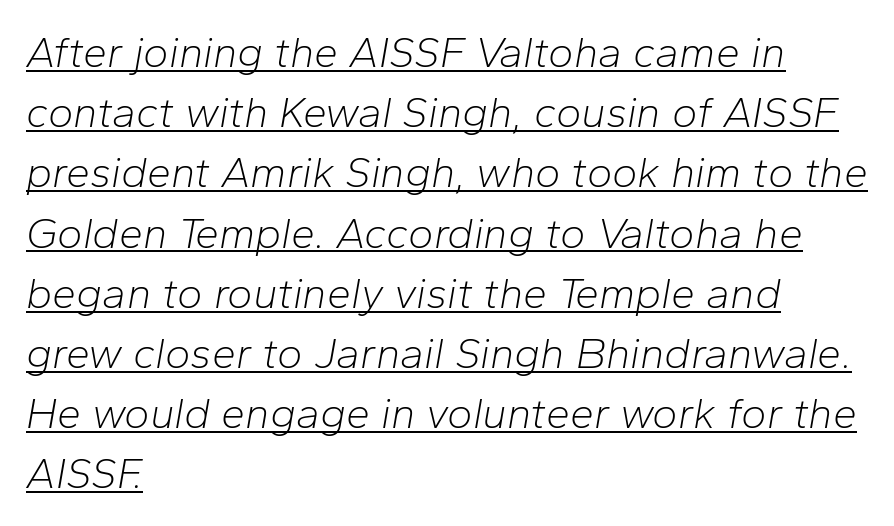
A quiet, ordinary-to-light weight characterises the typeface. Notice how descenders clear the ascenders below comfortably — that's standard leading. The words here are underlined. Notice how the stems are inclined rather than vertical — that's the hallmark of italics. Line beginnings align vertically; line endings do not.
